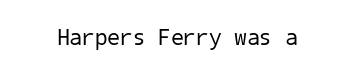
The image shows 23 px text type; set normal letter spacing, not underlined.
